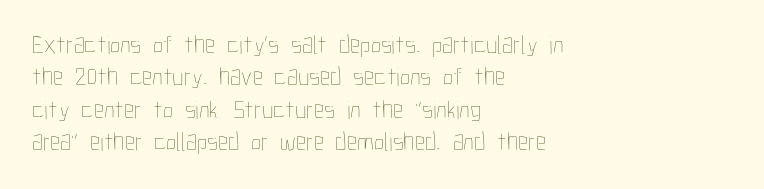
Line spacing here is normal. Nobody touched the tracking dial on this one. Quick note: underline off. Designer's note — italics off, roman on. The lines are quadded left.
